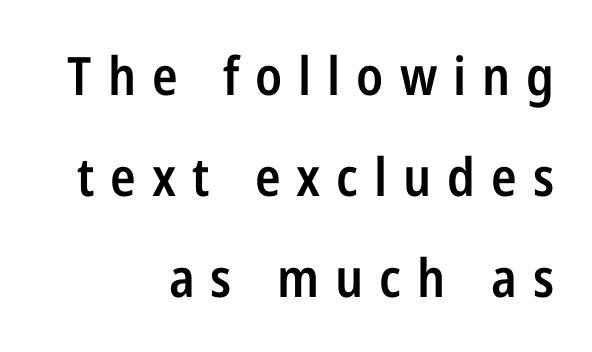
Are there feet on the stems? There aren't — it's a sans. How would I describe the line gaps? Wide and relaxed. The characters look somewhat weighty, a semibold short of true bold. Students, note that the glyphs here are deliberately spaced far apart. Every row of glyphs terminates at an identical x-position on the right.
